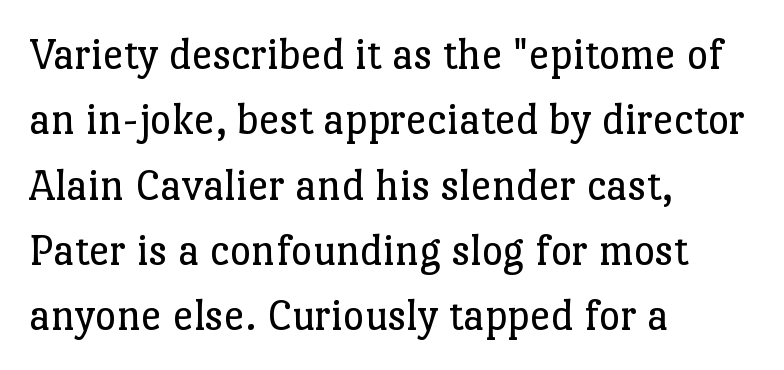
{"serif": "yes", "italic": "no", "bold": "no", "weight": "regular", "width": "normal", "stroke_contrast": "low", "x_height": "medium", "monospaced": "no", "underline": "no", "align": "left", "line_spacing": "normal", "line_spacing_ratio": 1.42, "letter_spacing": "normal", "letter_spacing_em": 0.0, "glyph_px": 46}
